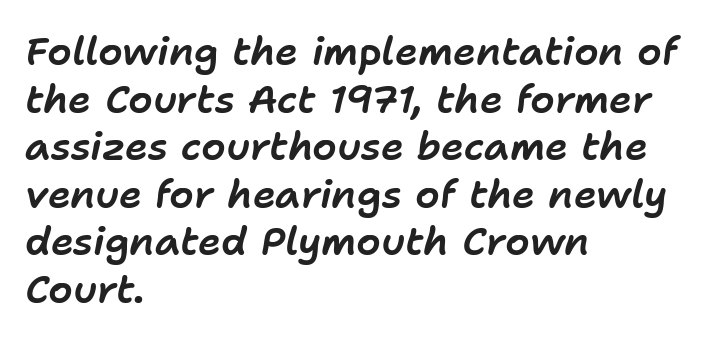
The image shows 39 px text type, italic (leaning right); set left-aligned, line spacing 1.22x, normal letter spacing, not underlined; low stroke contrast and a medium x-height.
